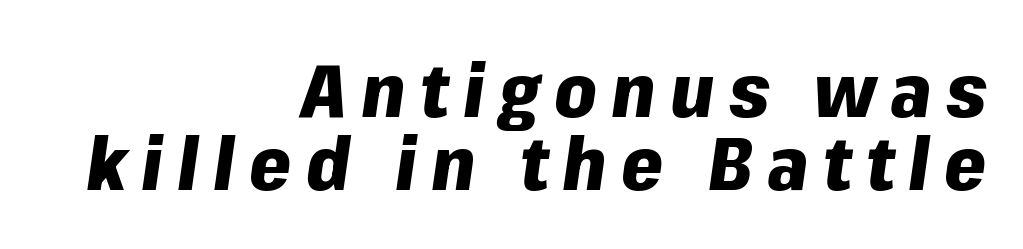
The image shows 75 px heavy type, italic (leaning right); set right-aligned, tight line spacing (0.98x), not underlined; low stroke contrast and a medium x-height.
